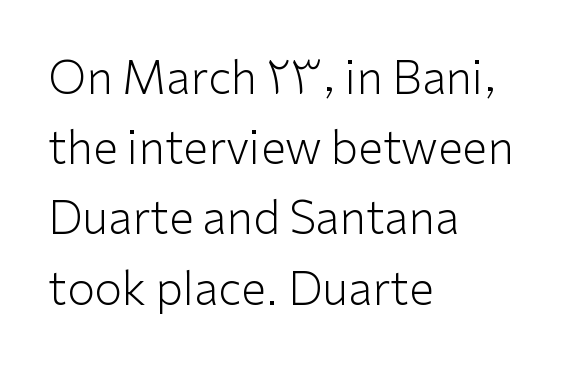
The image shows 45 px light sans-serif type, upright; set left-aligned, normal line spacing (1.56x), normal letter spacing, not underlined; low stroke contrast and a medium x-height.
